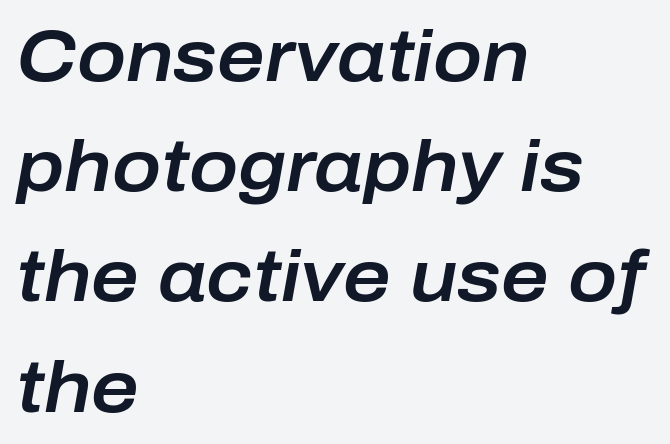
The image shows 73 px text type, italic (leaning right); set left-aligned, normal line spacing (1.51x), normal letter spacing, not underlined; low stroke contrast and a medium x-height.
